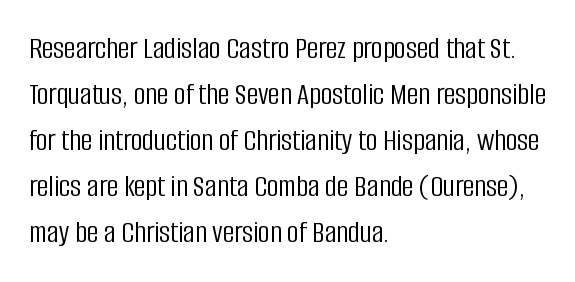
On a weight scale, this lands at 450 or below. The text block is weighted toward the left margin, trailing off unevenly rightward. Is this a fixed-width face? No — the glyphs have proportional, varying widths. Regarding leading, the lines here are spaced in the standard way. A typesetter would call this zero additional tracking. Honestly, there is no underline to notice here at all.
